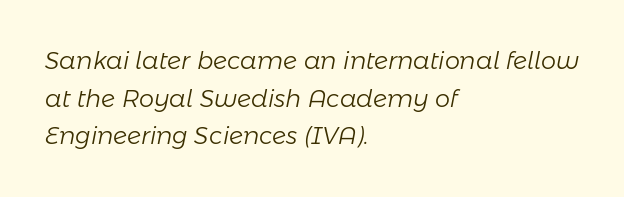
{"italic": "yes", "lean": "right", "slant_degrees": 11, "bold": "no", "underline": "no", "align": "left", "line_spacing": "normal", "line_spacing_ratio": 1.57, "letter_spacing": "normal", "letter_spacing_em": 0.0, "glyph_px": 24}
